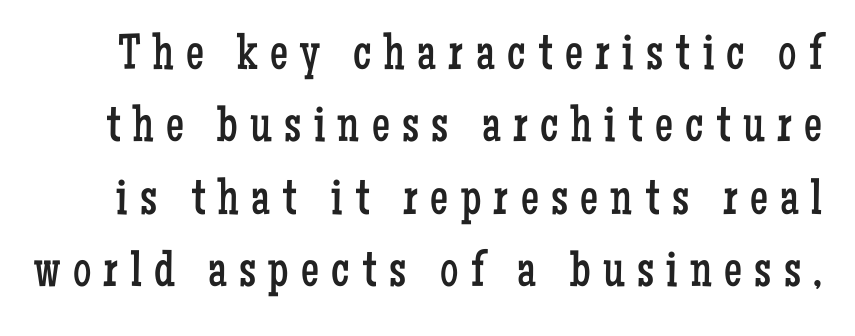
The image shows 51 px regular-weight, condensed serif type, upright; set normal line spacing (1.42x), unusually wide letter spacing (+0.24 em), not underlined; low stroke contrast and a medium x-height.
